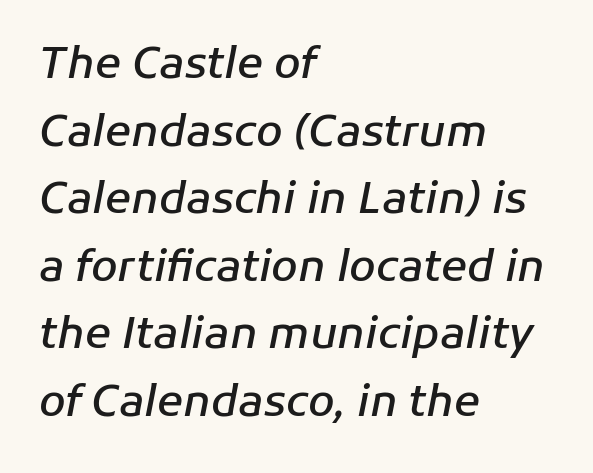
Do the characters align in a grid? No, the font is proportional. A clean baseline with only descenders dipping below it. Caption: standard tracking, unaltered. These words are printed semibold, heavier than regular yet not bold.
